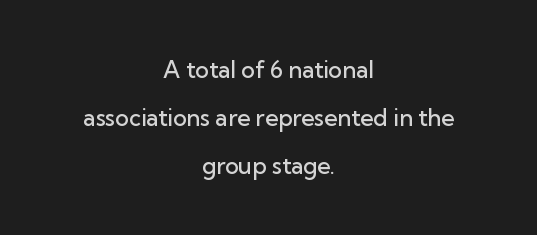
Q: Is the text bold? A: Semi-bold.
Q: Is the text italic (slanted)? A: No, it is upright.
Q: Is the text underlined? A: No.
Q: How is the paragraph aligned? A: Centered.
Q: Is the spacing between letters normal or unusually wide? A: Normal.
Q: Is the spacing between lines tight, normal or loose? A: Loose.
